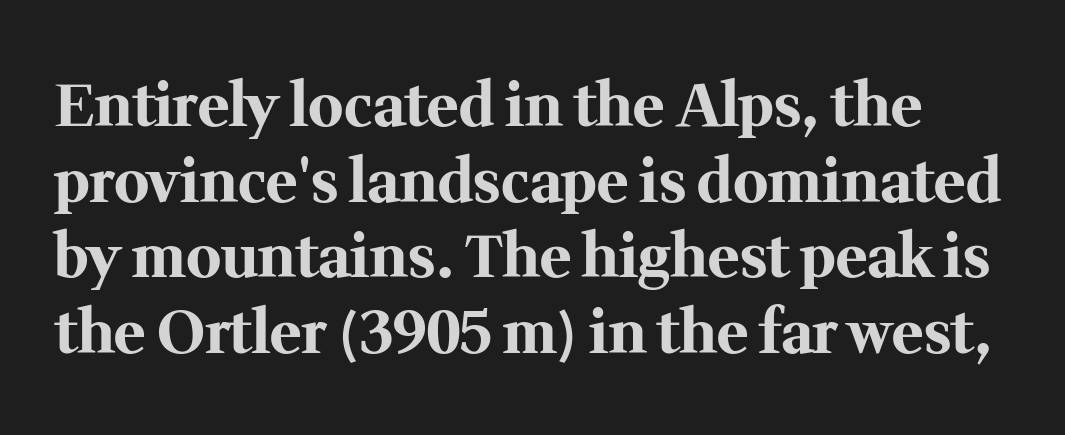
{"serif": "yes", "italic": "no", "bold": "yes", "weight": "bold", "width": "normal", "stroke_contrast": "medium", "x_height": "medium", "monospaced": "no", "underline": "no", "line_spacing": "normal", "line_spacing_ratio": 1.28, "letter_spacing": "normal", "letter_spacing_em": 0.0, "glyph_px": 59}
